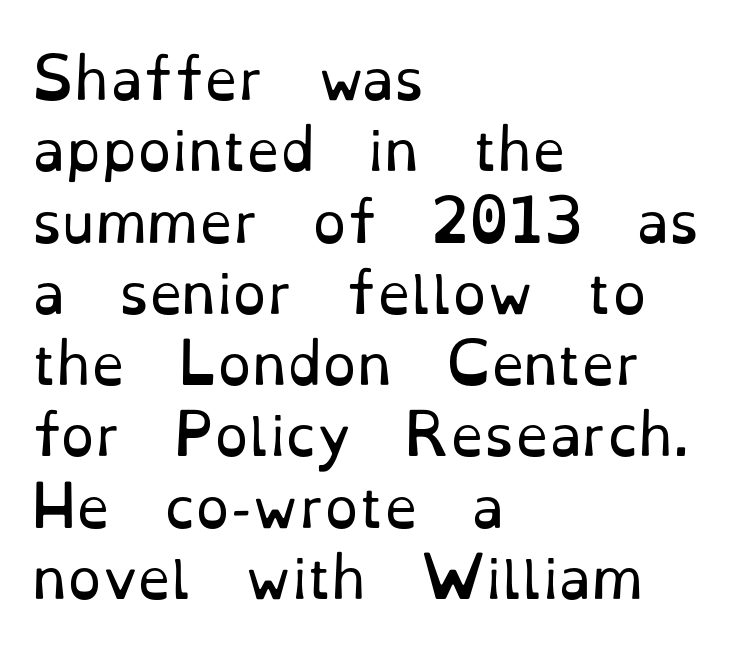
{"italic": "no", "bold": "no", "weight": "regular", "width": "normal", "stroke_contrast": "low", "x_height": "small", "monospaced": "no", "underline": "no", "align": "left", "line_spacing": "normal", "line_spacing_ratio": 1.32, "letter_spacing": "normal", "letter_spacing_em": 0.0, "glyph_px": 54}
